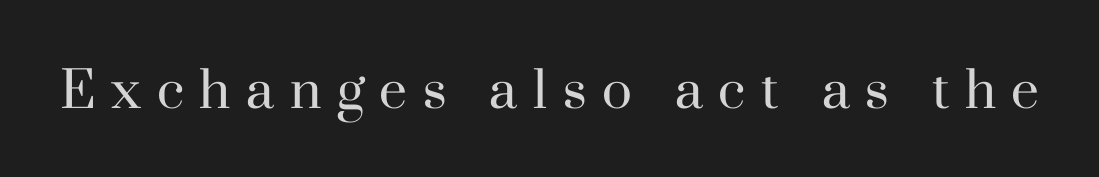
Weight: not bold — regular or lighter. A bare baseline throughout the passage. Every stem runs plumb, perpendicular to the baseline. What stands out about the letter spacing? Its width — letters are far apart.
